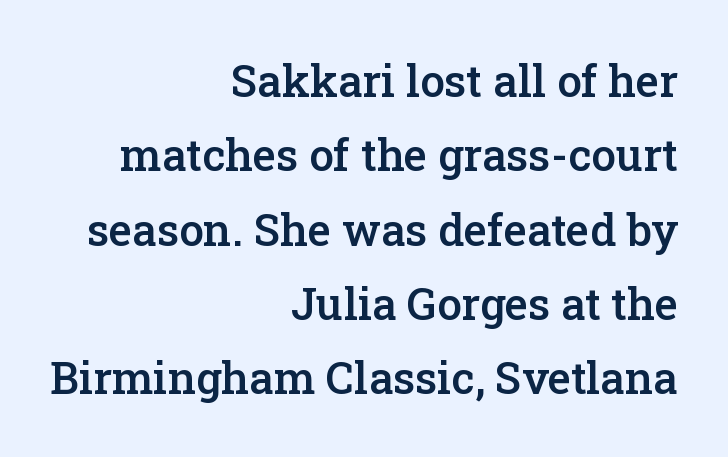
The image shows 44 px semibold serif type, upright; set right-aligned, normal line spacing (1.69x), normal letter spacing, not underlined; low stroke contrast and a medium x-height.
